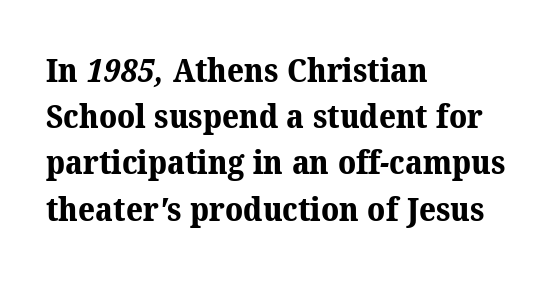
Regular leading. The strip under each line holds only bare page. What stands out about the letter spacing? Nothing — it is the standard amount. Varying glyph widths throughout — classic text-font behaviour.
